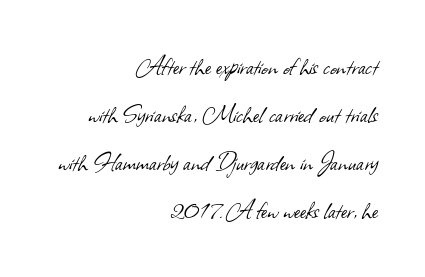
Q: Is the text bold? A: No.
Q: Is the typeface a serif or a sans-serif typeface? A: Sans-serif.
Q: Is the text underlined? A: No.
Q: How is the paragraph aligned? A: Right-aligned.
Q: Is the spacing between letters normal or unusually wide? A: Normal.
Q: Is the spacing between lines tight, normal or loose? A: Normal.
Q: Width (condensed, normal, or wide)? A: Normal.
Q: Stroke contrast? A: Low.
Q: x-height? A: Small.
Q: Monospaced? A: No.
